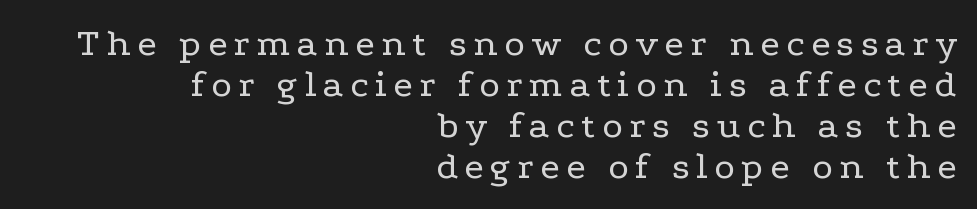
Q: Is the text bold? A: No.
Q: Is the text italic (slanted)? A: No, it is upright.
Q: Is the typeface a serif or a sans-serif typeface? A: Serif.
Q: Is the text underlined? A: No.
Q: How is the paragraph aligned? A: Right-aligned.
Q: Is the spacing between lines tight, normal or loose? A: Tight.
Q: Width (condensed, normal, or wide)? A: Wide.
Q: Stroke contrast? A: Low.
Q: x-height? A: Medium.
Q: Monospaced? A: No.
